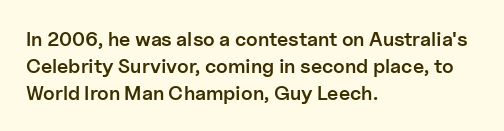
This is roman type, the default non-slanted kind. Check under the words: just untouched page. The passage shown is semibold, sitting just below true bold. Compared with typical paragraphs, the rows here are spaced about the same. In CSS terms this would be text-align: left.
